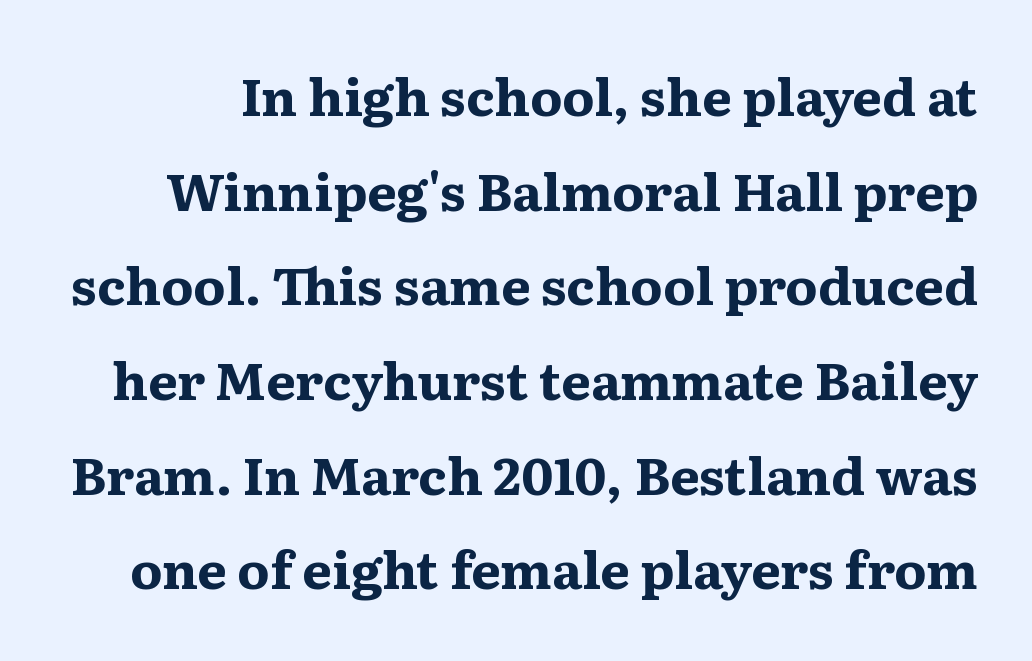
Q: Is the text bold? A: Yes.
Q: Is the text italic (slanted)? A: No, it is upright.
Q: Is the typeface a serif or a sans-serif typeface? A: Serif.
Q: Is the text underlined? A: No.
Q: Is the spacing between letters normal or unusually wide? A: Normal.
Q: Width (condensed, normal, or wide)? A: Wide.
Q: Stroke contrast? A: Medium.
Q: x-height? A: Medium.
Q: Monospaced? A: No.
